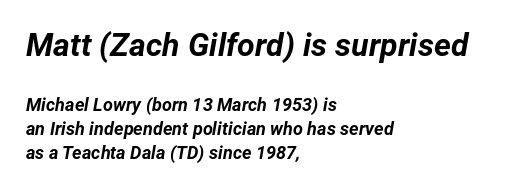
Does the lettering tilt? It does — this is italic. Honestly, there is no underline to notice here at all. The space between consecutive lines is moderate. These lines are rendered in a variable-pitch font. Does the bottom block carry the larger type? No, the top block does.
